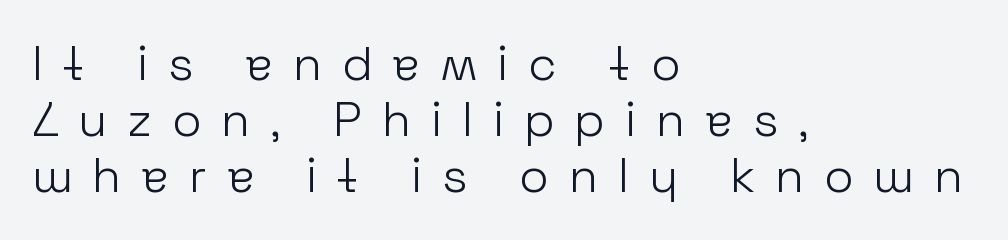
{"serif": "no", "italic": "no", "bold": "no", "weight": "light", "width": "normal", "stroke_contrast": "low", "x_height": "medium", "monospaced": "no", "underline": "no", "align": "left", "line_spacing_ratio": 1.17, "letter_spacing": "wide", "letter_spacing_em": 0.41, "glyph_px": 48}
